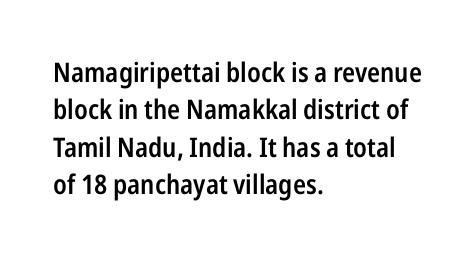
{"italic": "no", "bold": "semi", "underline": "no", "align": "left", "line_spacing": "normal", "line_spacing_ratio": 1.38, "letter_spacing": "normal", "letter_spacing_em": 0.0, "glyph_px": 27}
